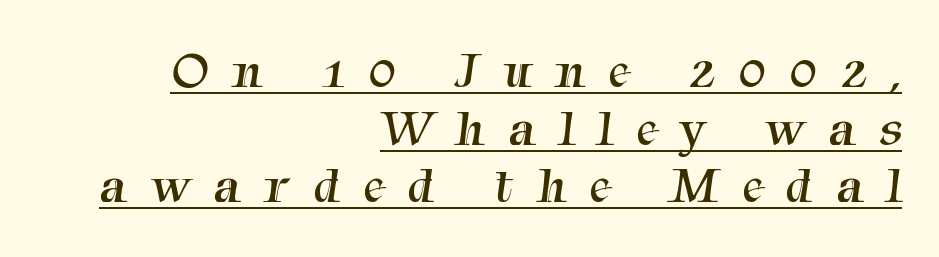
Q: Is the text bold? A: No.
Q: Is the typeface a serif or a sans-serif typeface? A: Serif.
Q: Is the text underlined? A: Yes.
Q: How is the paragraph aligned? A: Right-aligned.
Q: Is the spacing between letters normal or unusually wide? A: Unusually wide.
Q: Is the spacing between lines tight, normal or loose? A: Tight.
Q: Width (condensed, normal, or wide)? A: Normal.
Q: Stroke contrast? A: Medium.
Q: x-height? A: Medium.
Q: Monospaced? A: No.
